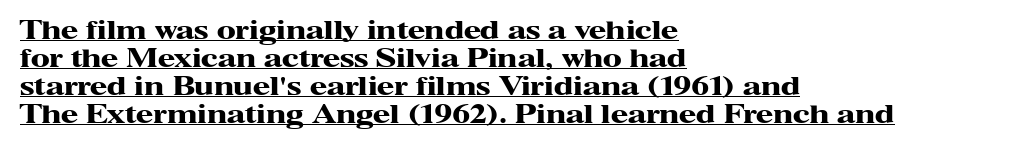
You could call the tracking neutral — neither tight nor loose. Compared with typical paragraphs, the rows here are closer together. Weight: bold. Leftover space on each line is placed entirely after the last word. Posture: vertical.
